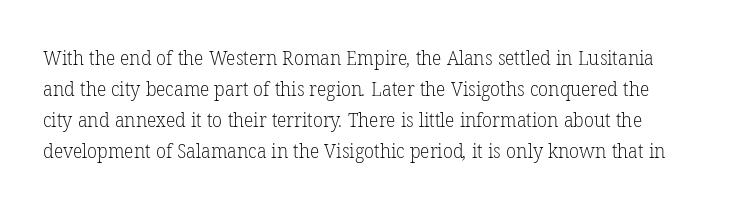
The image shows 20 px text type; set normal line spacing (1.55x), normal letter spacing, not underlined.
